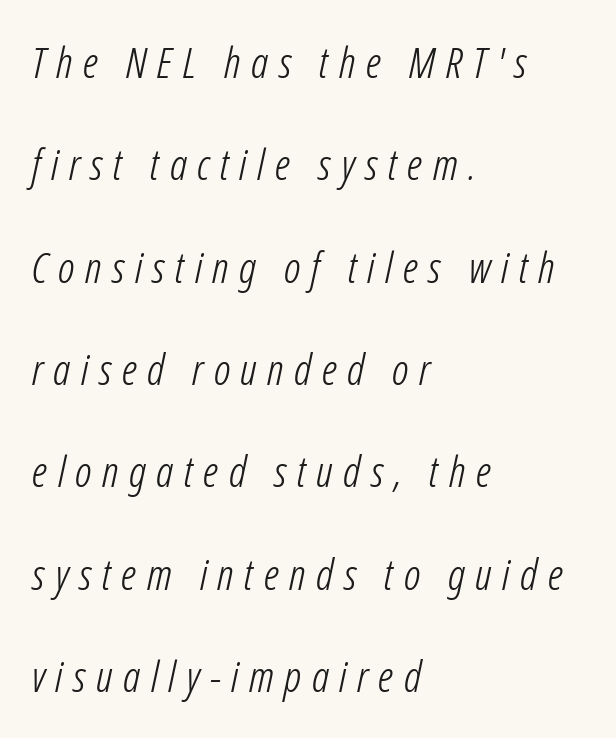
Each line starts at the same left margin while the right side varies. A typesetter would call this heavily tracked-out type. You could fit nearly another row in the gap between these rows. Rendered with sloped, italic letterforms. A typesetter would call this proportional, since set widths differ per character.
